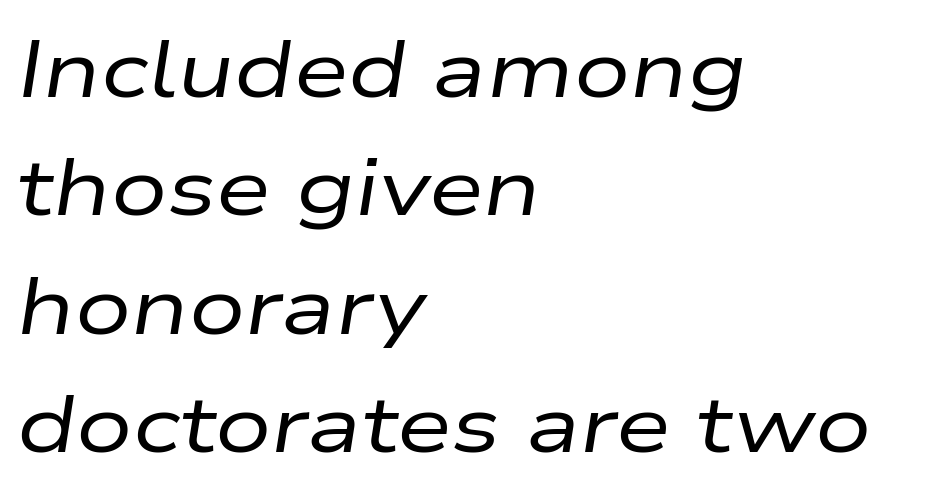
Regarding leading, the lines here are spaced in the standard way. Each line starts at the same left margin while the right side varies. The specimen omits any rule beneath the text block's lines. Italic? Definitely — the glyphs are oblique. Proportional: the letters do not fall into vertical columns.
